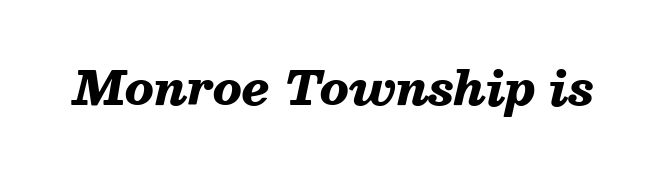
{"italic": "yes", "lean": "right", "slant_degrees": 13, "bold": "yes", "weight": "heavy", "width": "normal", "stroke_contrast": "medium", "x_height": "medium", "monospaced": "no", "underline": "no", "letter_spacing": "normal", "letter_spacing_em": 0.0, "glyph_px": 47}
